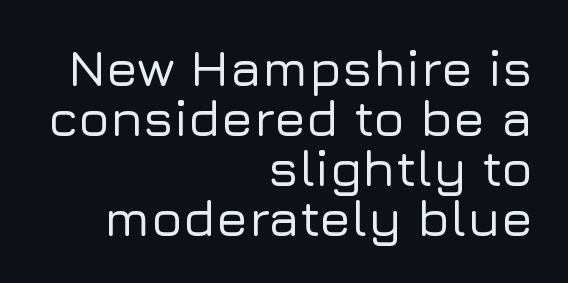
{"serif": "no", "italic": "no", "width": "normal", "stroke_contrast": "low", "x_height": "medium", "monospaced": "no", "underline": "no", "align": "right", "line_spacing": "tight", "line_spacing_ratio": 0.96, "letter_spacing": "normal", "letter_spacing_em": 0.0, "glyph_px": 52}
